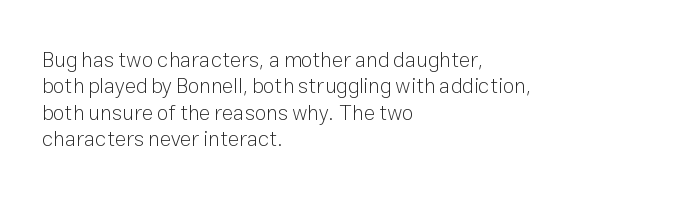
{"italic": "no", "bold": "no", "underline": "no", "align": "left", "line_spacing": "normal", "line_spacing_ratio": 1.26, "letter_spacing": "normal", "letter_spacing_em": 0.0, "glyph_px": 21}
